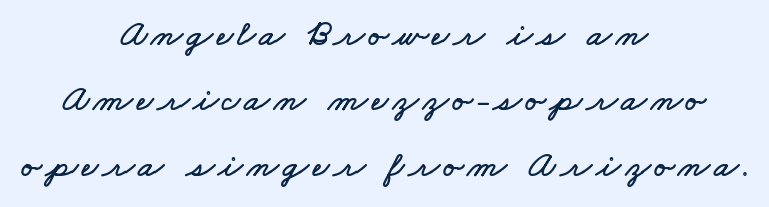
These lines are rendered in a variable-pitch font. Each line is balanced around a shared central axis. Honestly, there is no underline to notice here at all.
